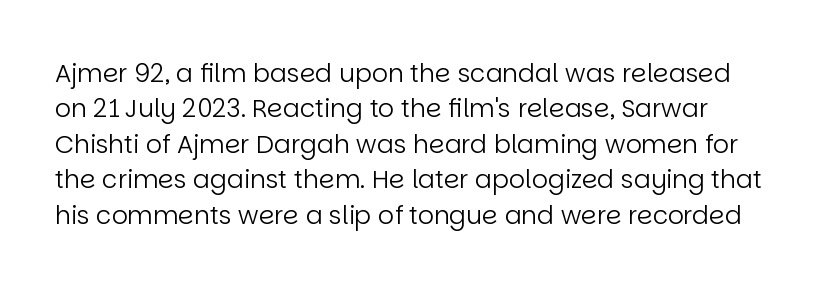
The line texture is even and compact thanks to regular tracking. Plain, unruled lines of type. The rendering uses a moderate line-height, typical for paragraphs. You can tell it's not italic because the verticals are truly vertical. The face looks like a standard text weight, possibly lighter.
